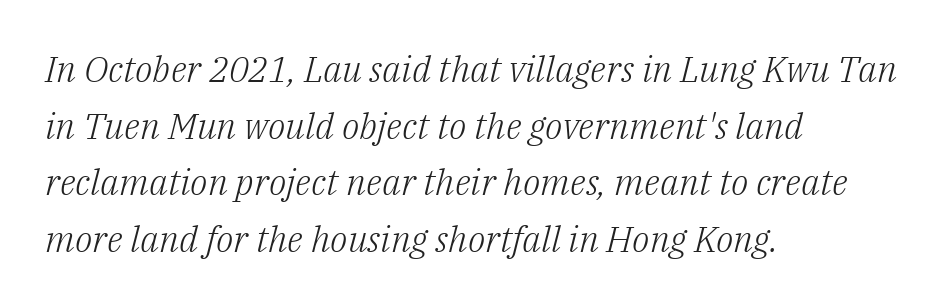
{"serif": "yes", "italic": "yes", "lean": "right", "slant_degrees": 14, "bold": "no", "weight": "light", "width": "normal", "stroke_contrast": "low", "x_height": "medium", "monospaced": "no", "underline": "no", "align": "left", "line_spacing": "normal", "line_spacing_ratio": 1.57, "letter_spacing": "normal", "letter_spacing_em": 0.0, "glyph_px": 36}
